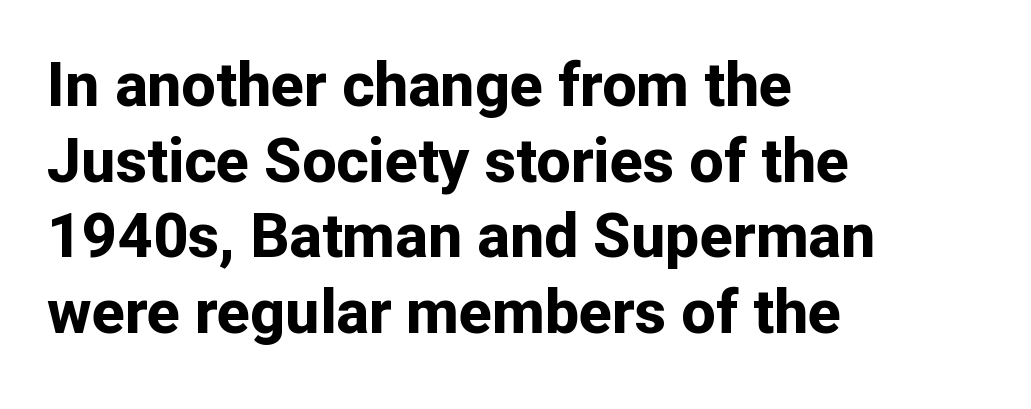
Q: Is the text bold? A: Yes.
Q: Is the text italic (slanted)? A: No, it is upright.
Q: Is the typeface a serif or a sans-serif typeface? A: Sans-serif.
Q: Is the text underlined? A: No.
Q: How is the paragraph aligned? A: Left-aligned.
Q: Is the spacing between letters normal or unusually wide? A: Normal.
Q: Width (condensed, normal, or wide)? A: Normal.
Q: Stroke contrast? A: Low.
Q: x-height? A: Medium.
Q: Monospaced? A: No.
